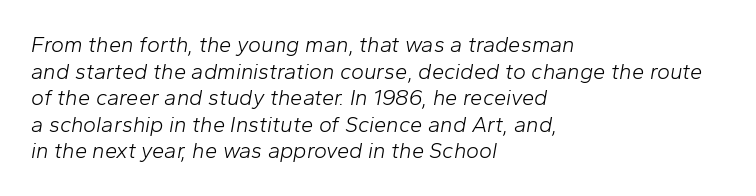
The image shows 22 px text type, italic (leaning right); set left-aligned, line spacing 1.21x, normal letter spacing, not underlined.
